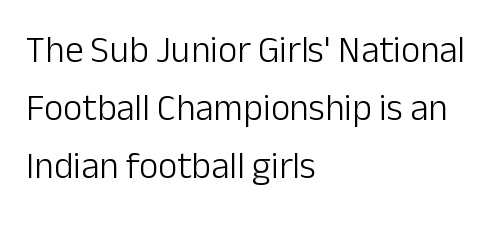
Q: Is the text bold? A: No.
Q: Is the text italic (slanted)? A: No, it is upright.
Q: Is the typeface a serif or a sans-serif typeface? A: Sans-serif.
Q: Is the text underlined? A: No.
Q: How is the paragraph aligned? A: Left-aligned.
Q: Is the spacing between letters normal or unusually wide? A: Normal.
Q: Is the spacing between lines tight, normal or loose? A: Normal.
Q: Width (condensed, normal, or wide)? A: Normal.
Q: Stroke contrast? A: Low.
Q: x-height? A: Medium.
Q: Monospaced? A: No.
